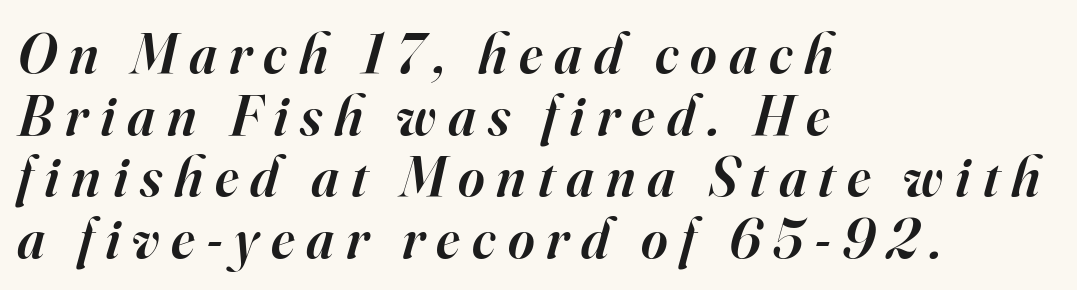
Q: Is the text bold? A: Semi-bold.
Q: Is the text italic (slanted)? A: Yes, it leans right by about 16 degrees.
Q: Is the typeface a serif or a sans-serif typeface? A: Serif.
Q: Is the text underlined? A: No.
Q: How is the paragraph aligned? A: Left-aligned.
Q: Is the spacing between letters normal or unusually wide? A: Unusually wide.
Q: Is the spacing between lines tight, normal or loose? A: Tight.
Q: Width (condensed, normal, or wide)? A: Normal.
Q: Stroke contrast? A: High.
Q: x-height? A: Small.
Q: Monospaced? A: No.
